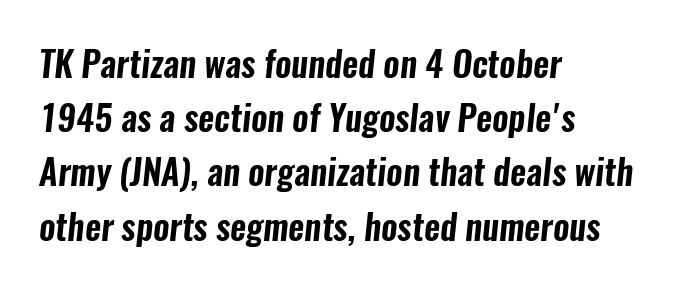
You could call the tracking neutral — neither tight nor loose. The letters carry no serifs — their stems end cleanly without finishing strokes. The passage shown is not underscored anywhere. If you drew a ruler down the left edge, every line would touch it.
